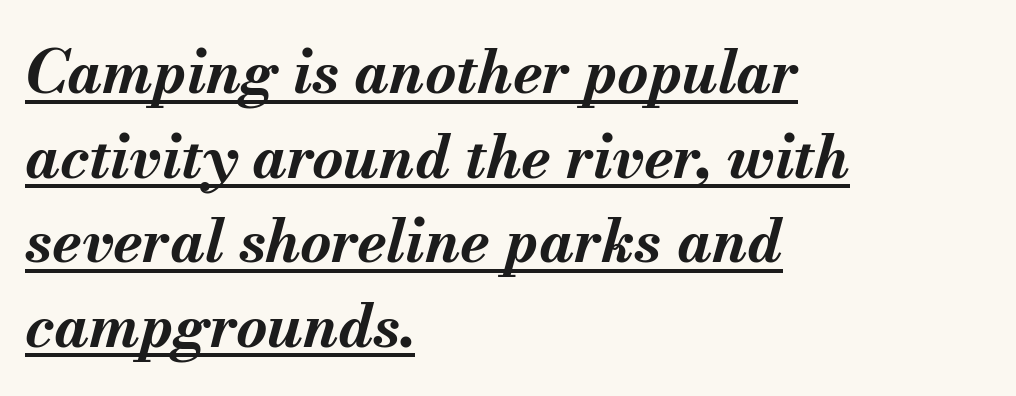
{"italic": "yes", "lean": "right", "slant_degrees": 13, "bold": "yes", "weight": "bold", "width": "normal", "stroke_contrast": "medium", "x_height": "small", "monospaced": "no", "underline": "yes", "align": "left", "line_spacing": "normal", "line_spacing_ratio": 1.41, "letter_spacing": "normal", "letter_spacing_em": 0.0, "glyph_px": 60}
